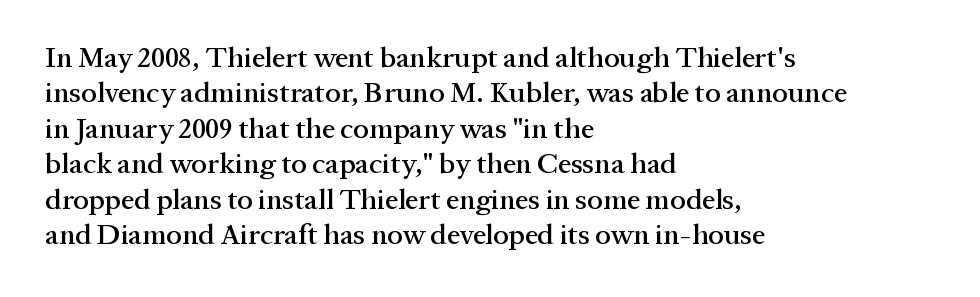
The image shows 29 px serif type, upright; set left-aligned, line spacing 1.22x, normal letter spacing, not underlined; medium stroke contrast and a medium x-height.
